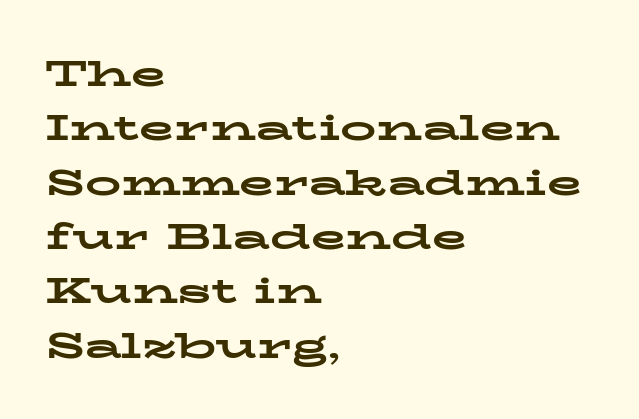
The image shows 36 px bold, wide serif type, upright; set left-aligned, normal line spacing (1.51x), normal letter spacing, not underlined; low stroke contrast and a medium x-height.
